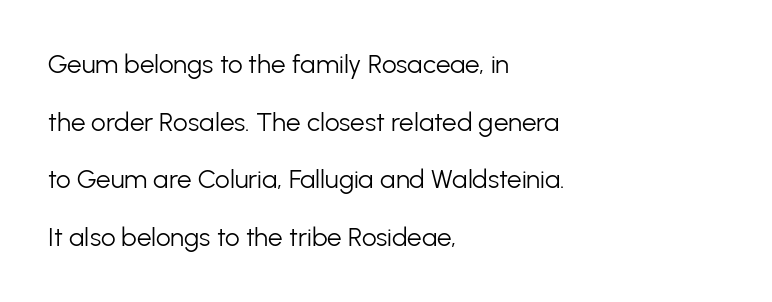
{"italic": "no", "bold": "no", "underline": "no", "align": "left", "line_spacing": "loose", "line_spacing_ratio": 2.22, "letter_spacing": "normal", "letter_spacing_em": 0.0, "glyph_px": 26}
